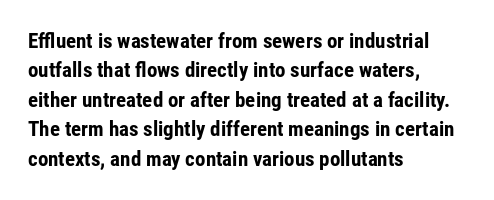
Posture: upright roman. Underlining? Definitely not there. Each line starts at the same left margin while the right side varies. Stroke thickness is high; the sample reads as a true bold. The block of text has a typical density, with ordinary space between rows.
